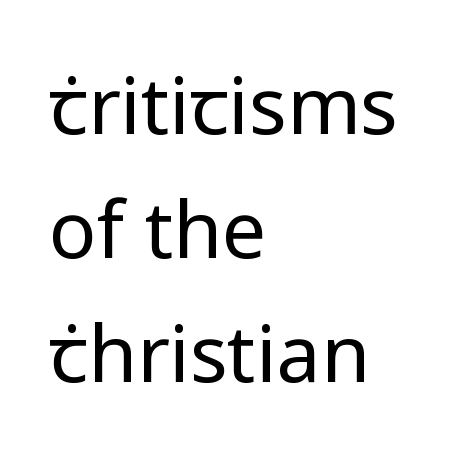
The image shows 79 px regular-weight sans-serif type, upright; set left-aligned, normal line spacing (1.57x), normal letter spacing, not underlined; low stroke contrast and a medium x-height.
